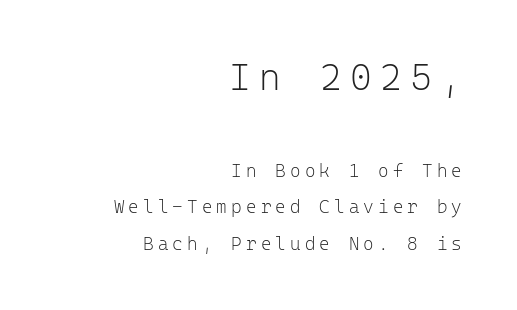
The image shows 37 px light sans-serif type, upright, monospaced; set right-aligned, loose line spacing (2.03x), unusually wide letter spacing (+0.23 em), not underlined; the first (top) block is 2.06x larger; low stroke contrast and a medium x-height.
